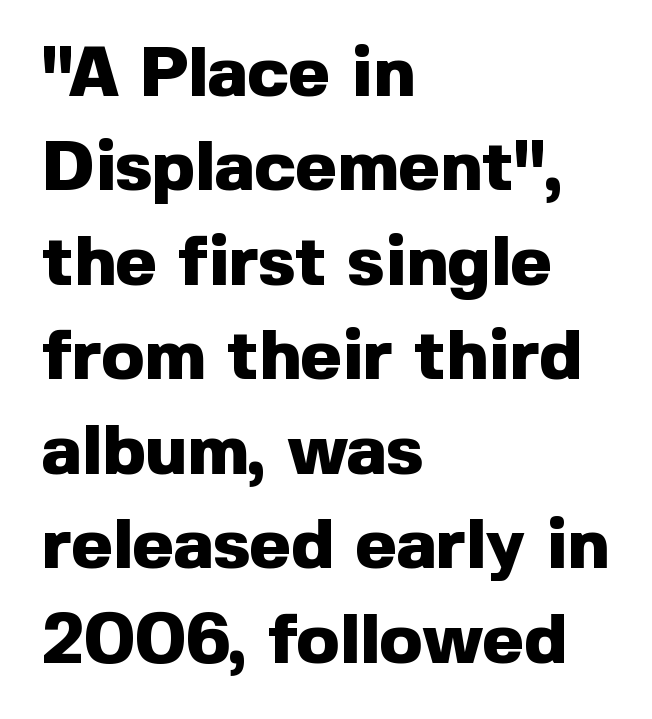
Each new line begins a customary step beneath the previous one. Proportional: the letters do not fall into vertical columns. The foot of each line stays bare and open. This sample uses a sans-serif face. The glyphs have the mass of a bold cut.
